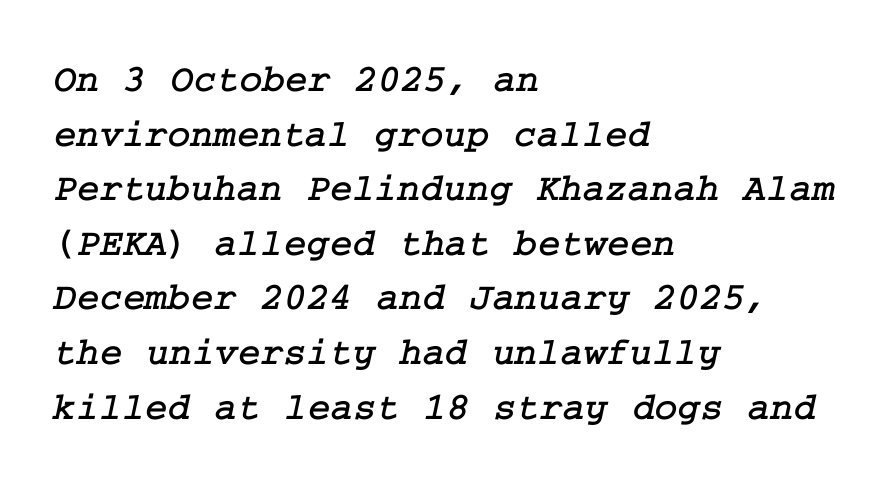
Q: Is the typeface a serif or a sans-serif typeface? A: Serif.
Q: Is the text underlined? A: No.
Q: How is the paragraph aligned? A: Left-aligned.
Q: Is the spacing between letters normal or unusually wide? A: Normal.
Q: Is the spacing between lines tight, normal or loose? A: Normal.
Q: Width (condensed, normal, or wide)? A: Normal.
Q: Stroke contrast? A: Low.
Q: x-height? A: Medium.
